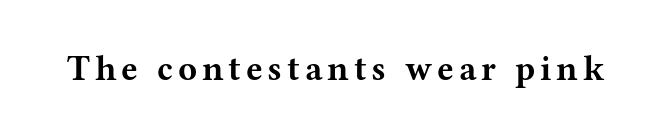
The image shows 35 px bold, wide serif type, upright; set not underlined; medium stroke contrast and a medium x-height.
